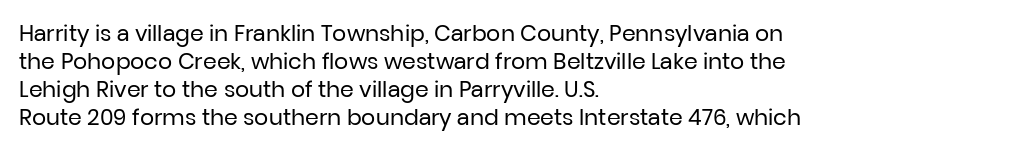
{"italic": "no", "bold": "no", "underline": "no", "align": "left", "line_spacing": "normal", "line_spacing_ratio": 1.27, "letter_spacing": "normal", "letter_spacing_em": 0.0, "glyph_px": 22}
